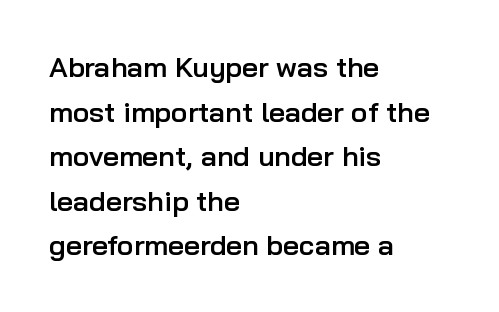
Q: Is the text bold? A: Semi-bold.
Q: Is the text italic (slanted)? A: No, it is upright.
Q: Is the typeface a serif or a sans-serif typeface? A: Sans-serif.
Q: Is the text underlined? A: No.
Q: How is the paragraph aligned? A: Left-aligned.
Q: Is the spacing between letters normal or unusually wide? A: Normal.
Q: Is the spacing between lines tight, normal or loose? A: Normal.
Q: Width (condensed, normal, or wide)? A: Normal.
Q: Stroke contrast? A: Low.
Q: x-height? A: Medium.
Q: Monospaced? A: No.
